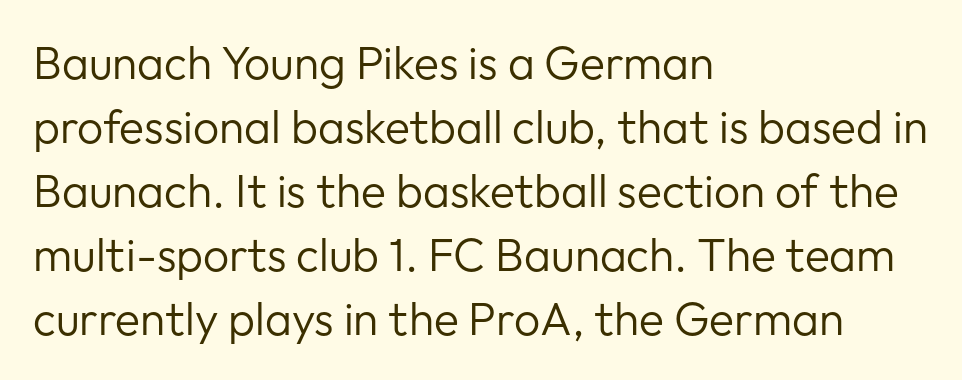
These lines are set flush left with a ragged right edge. No extra tracking has been applied to these lines. Does the type have serifs? No, each stem ends abruptly. Summary of weight: not heavy and not bold.
